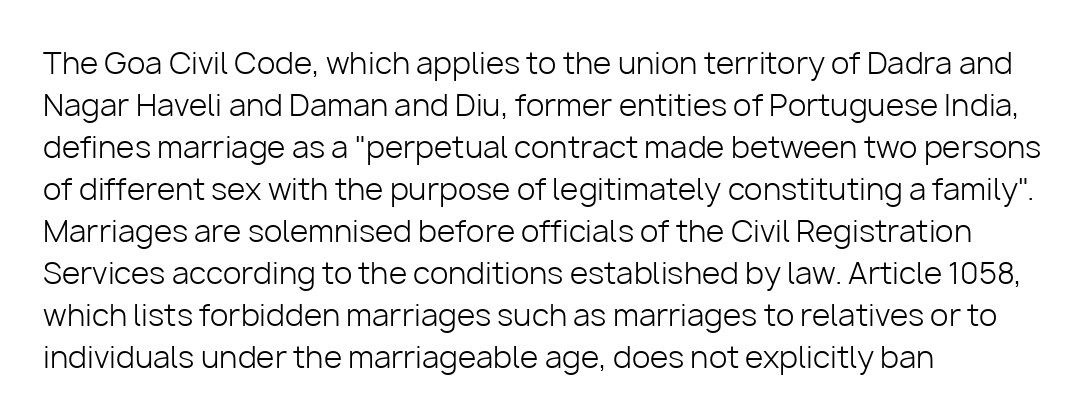
{"serif": "no", "italic": "no", "bold": "no", "weight": "light", "width": "normal", "stroke_contrast": "low", "x_height": "medium", "monospaced": "no", "underline": "no", "align": "left", "line_spacing": "normal", "line_spacing_ratio": 1.4, "letter_spacing": "normal", "letter_spacing_em": 0.0, "glyph_px": 30}
